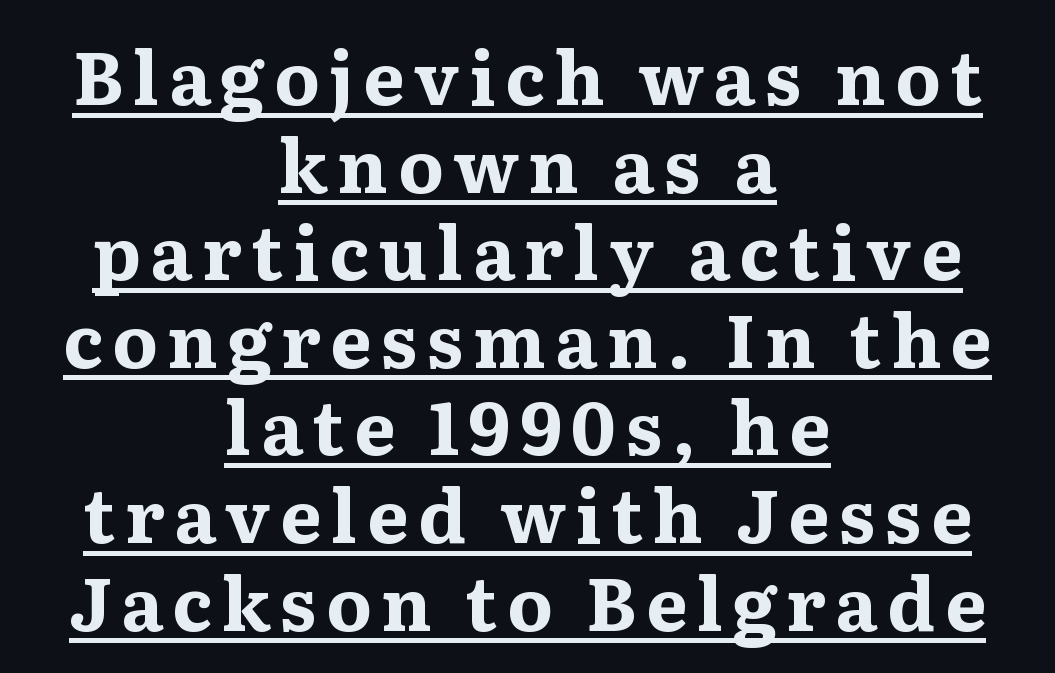
{"serif": "yes", "italic": "no", "bold": "yes", "weight": "bold", "width": "wide", "stroke_contrast": "medium", "x_height": "medium", "monospaced": "no", "underline": "yes", "align": "center", "line_spacing_ratio": 1.2, "glyph_px": 73}
